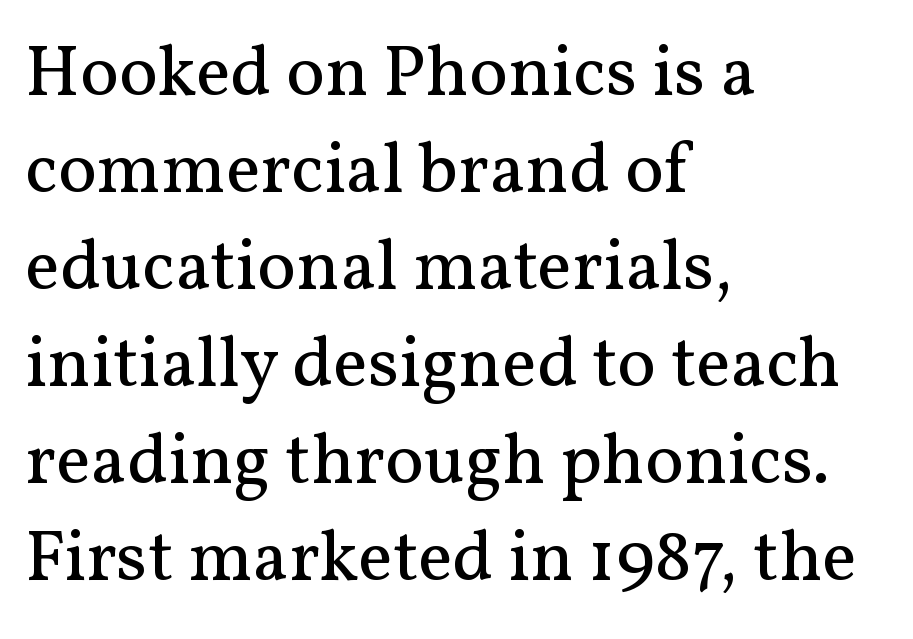
The rendering uses a moderate line-height, typical for paragraphs. Think of a printed novel: that variable character pitch is what you see here. The letters stand straight up with perfectly vertical stems. The string is rendered with underlining switched off. Small tapered or slab feet sit at the stroke ends, so this counts as serif. Each word holds together tightly as a unit, with standard inter-letter gaps.
